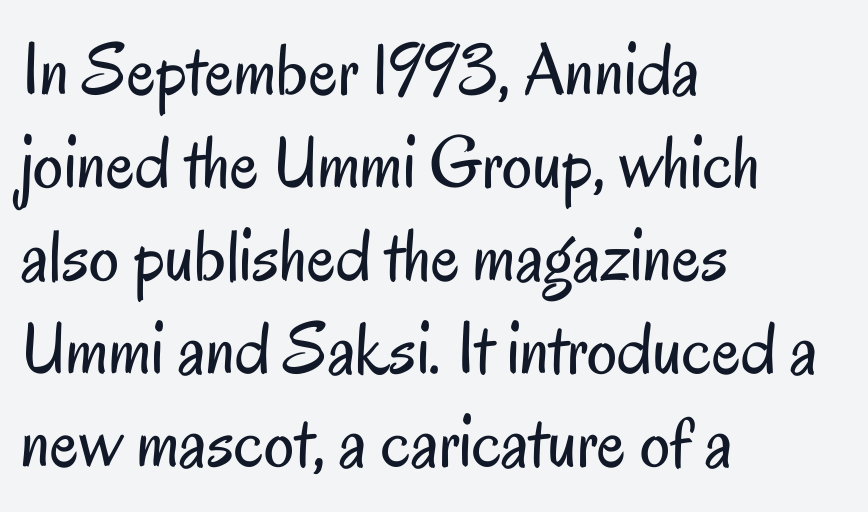
The image shows 75 px regular-weight, condensed sans-serif type, upright; set left-aligned, line spacing 1.24x, normal letter spacing, not underlined; low stroke contrast and a small x-height.
